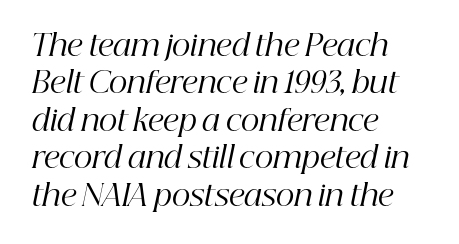
The image shows 29 px regular-weight serif type, italic (leaning right); set left-aligned, normal line spacing (1.29x), normal letter spacing, not underlined; high stroke contrast and a medium x-height.
